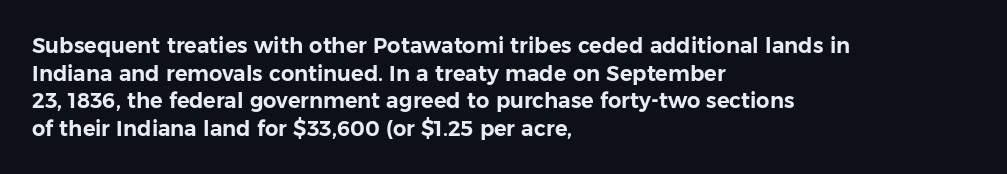
The image shows 21 px text type, upright; set left-aligned, normal line spacing (1.31x), normal letter spacing, not underlined.
